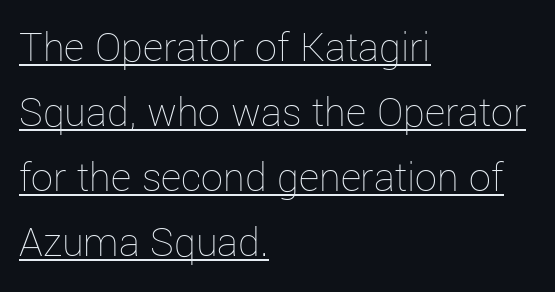
{"italic": "no", "bold": "no", "weight": "thin", "width": "normal", "stroke_contrast": "low", "x_height": "medium", "monospaced": "no", "underline": "yes", "align": "left", "line_spacing": "normal", "line_spacing_ratio": 1.48, "letter_spacing": "normal", "letter_spacing_em": 0.0, "glyph_px": 44}
